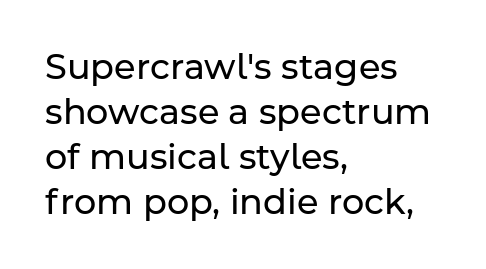
{"serif": "no", "italic": "no", "bold": "no", "weight": "regular", "width": "normal", "stroke_contrast": "low", "x_height": "medium", "monospaced": "no", "underline": "no", "align": "left", "line_spacing": "normal", "line_spacing_ratio": 1.29, "letter_spacing": "normal", "letter_spacing_em": 0.0, "glyph_px": 35}
